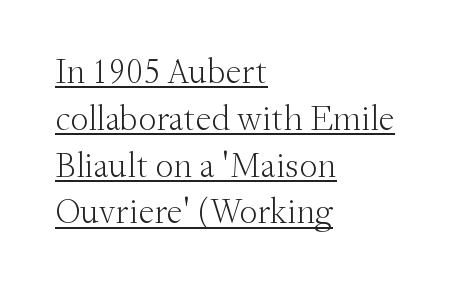
Every stem runs plumb, perpendicular to the baseline. The rendering keeps characters at their native spacing. Rows of type keep a routine distance in the vertical direction. This sample has the flowing, uneven cadence of proportional lettering. Somebody hit Ctrl+U on this one — the words are underlined. To sum up the face: it has serifs.
